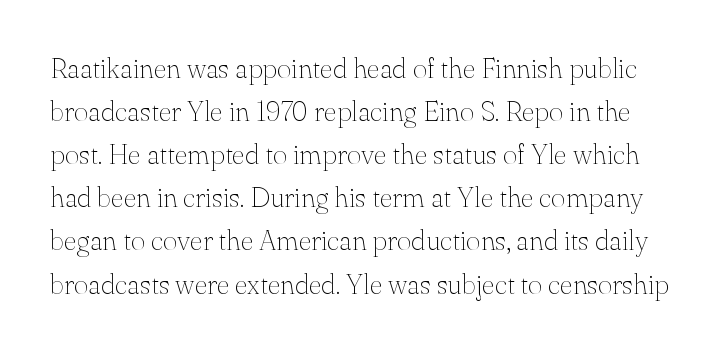
{"serif": "yes", "italic": "no", "bold": "no", "weight": "thin", "width": "normal", "stroke_contrast": "medium", "x_height": "small", "monospaced": "no", "underline": "no", "line_spacing": "normal", "line_spacing_ratio": 1.54, "letter_spacing": "normal", "letter_spacing_em": 0.0, "glyph_px": 28}
